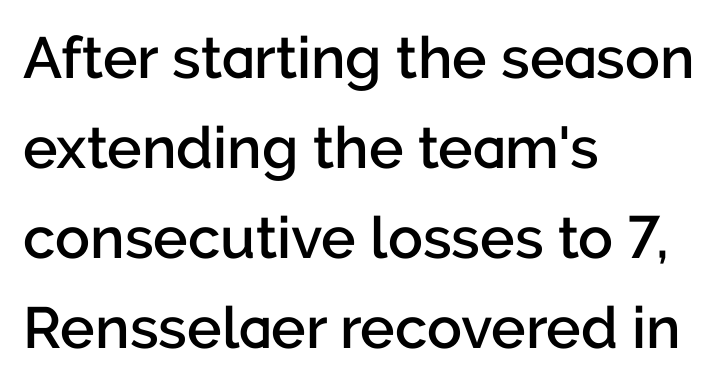
Q: Is the text bold? A: Semi-bold.
Q: Is the text italic (slanted)? A: No, it is upright.
Q: Is the typeface a serif or a sans-serif typeface? A: Sans-serif.
Q: Is the text underlined? A: No.
Q: How is the paragraph aligned? A: Left-aligned.
Q: Is the spacing between letters normal or unusually wide? A: Normal.
Q: Is the spacing between lines tight, normal or loose? A: Normal.
Q: Width (condensed, normal, or wide)? A: Normal.
Q: Stroke contrast? A: Low.
Q: x-height? A: Medium.
Q: Monospaced? A: No.
